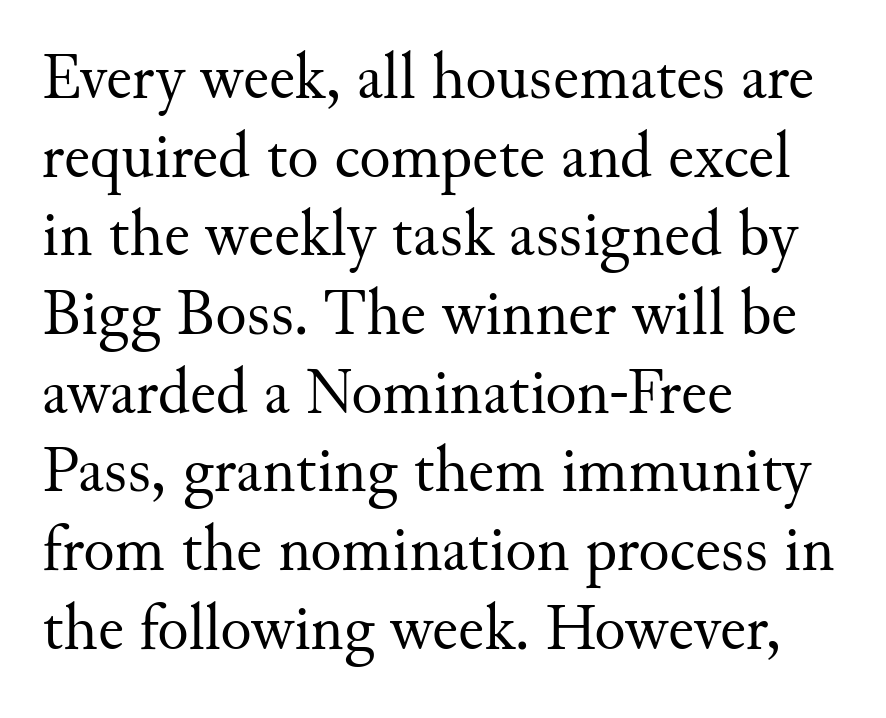
Tall strokes in this sample are plumb rather than angled. Unmarked baselines from the first word to the last. The paragraph has a hard left edge and a soft right edge. What stands out about the letter spacing? Nothing — it is the standard amount. Proportional: the letters do not fall into vertical columns. The typesetting does not lean heavy: it is not bold.
